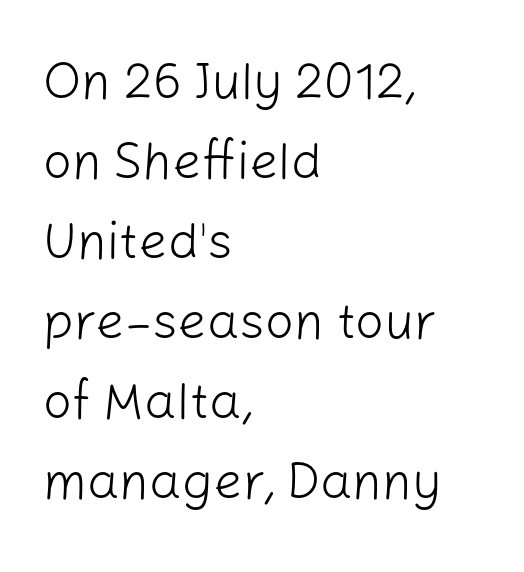
No feet cap the strokes, marking this as sans-serif type. These lines sit exactly where default settings would place them. Compared with typical body copy, the letter spacing here is the same. Do the characters align in a grid? No, the font is proportional. Weight class: somewhere from thin through regular. Notice how the passage keeps a crisp vertical edge on the left only.
